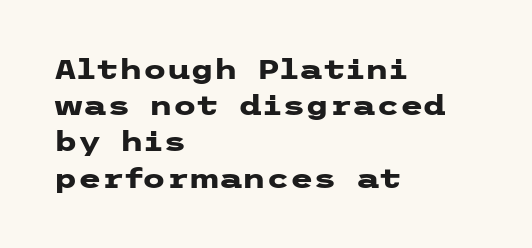
The image shows 27 px bold type, upright; set left-aligned, normal line spacing (1.34x), normal letter spacing, not underlined.
